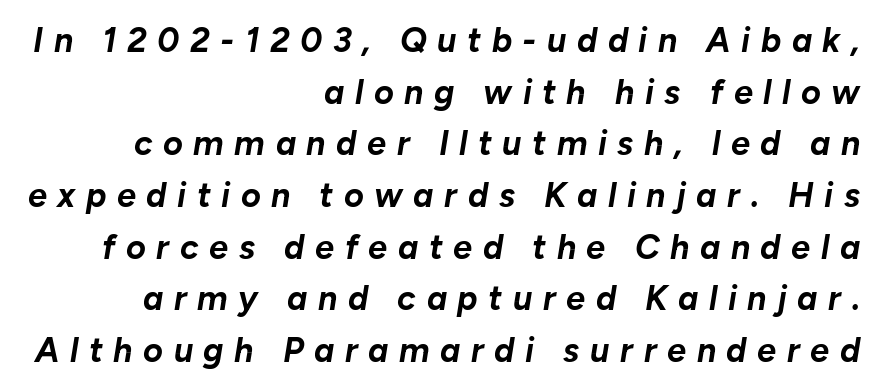
Q: Is the text bold? A: Yes.
Q: Is the text italic (slanted)? A: Yes, it leans right by about 10 degrees.
Q: Is the text underlined? A: No.
Q: How is the paragraph aligned? A: Right-aligned.
Q: Is the spacing between letters normal or unusually wide? A: Unusually wide.
Q: Is the spacing between lines tight, normal or loose? A: Normal.
Q: Width (condensed, normal, or wide)? A: Normal.
Q: Stroke contrast? A: Low.
Q: x-height? A: Medium.
Q: Monospaced? A: No.
